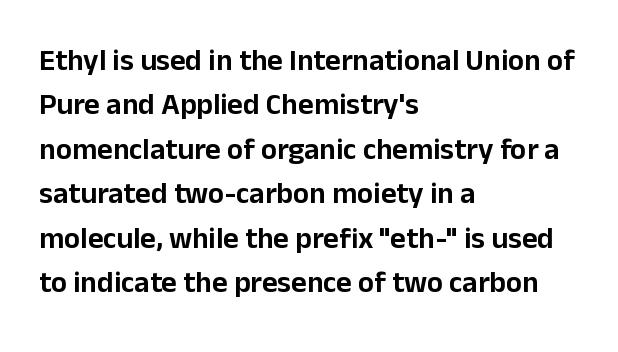
Each letter's strokes conclude bluntly, with no projecting serifs. The letters sit at their default tracking, neither squeezed nor spread. The paragraph shown leans on its left margin. Quick note: underline off.
